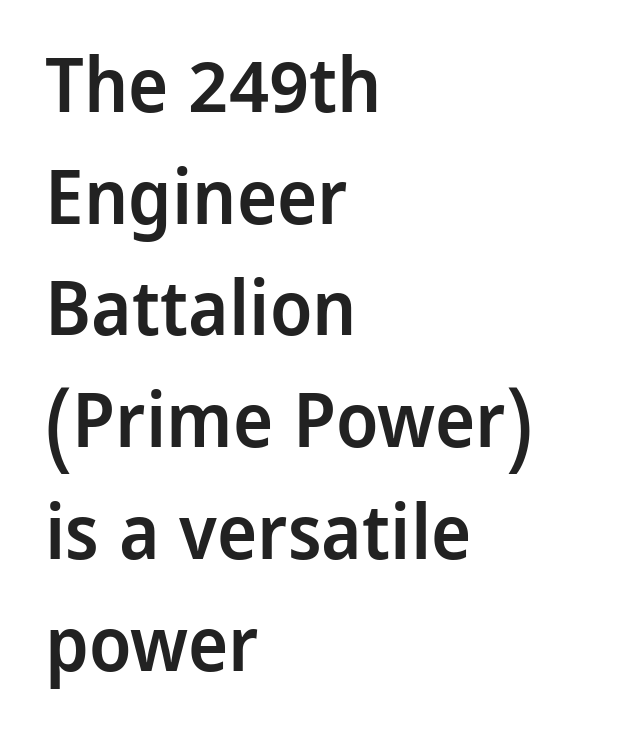
The image shows 76 px semibold sans-serif type, upright; set left-aligned, normal line spacing (1.47x), normal letter spacing, not underlined; low stroke contrast and a medium x-height.
